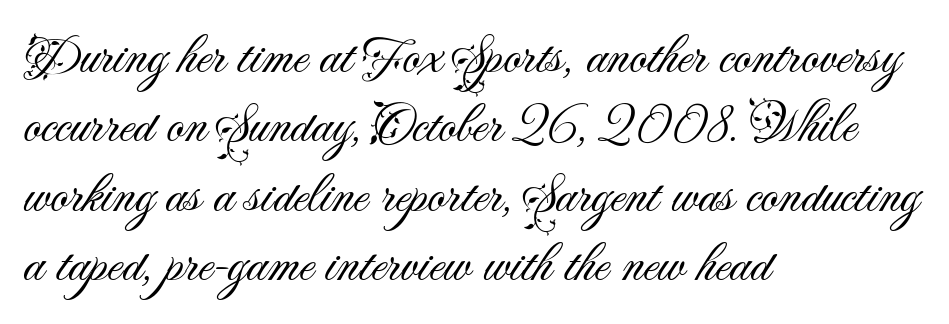
{"serif": "no", "bold": "no", "weight": "light", "width": "normal", "stroke_contrast": "medium", "x_height": "small", "monospaced": "no", "underline": "no", "align": "left", "line_spacing": "normal", "line_spacing_ratio": 1.26, "letter_spacing": "normal", "letter_spacing_em": 0.0, "glyph_px": 55}
